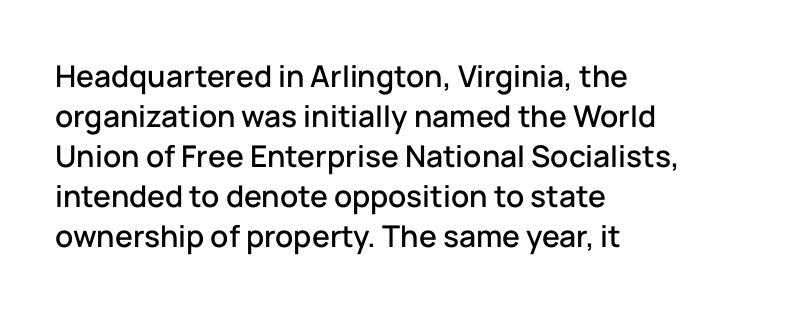
{"serif": "no", "italic": "no", "width": "normal", "stroke_contrast": "low", "x_height": "medium", "monospaced": "no", "underline": "no", "align": "left", "line_spacing": "normal", "line_spacing_ratio": 1.33, "letter_spacing": "normal", "letter_spacing_em": 0.0, "glyph_px": 30}
